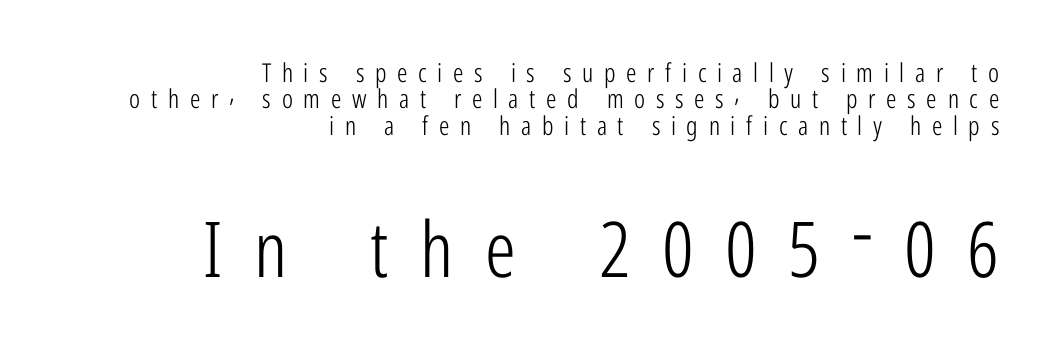
Q: Is the text bold? A: No.
Q: Is the text italic (slanted)? A: No, it is upright.
Q: Is the typeface a serif or a sans-serif typeface? A: Sans-serif.
Q: Is the text underlined? A: No.
Q: How is the paragraph aligned? A: Right-aligned.
Q: Is the spacing between letters normal or unusually wide? A: Unusually wide.
Q: Is the spacing between lines tight, normal or loose? A: Tight.
Q: Which block of text is set in a larger size, the first (top) or the second (bottom)? A: The second (bottom) one.
Q: Width (condensed, normal, or wide)? A: Condensed.
Q: Stroke contrast? A: Low.
Q: x-height? A: Medium.
Q: Monospaced? A: No.
